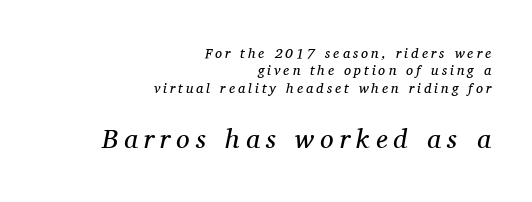
{"italic": "yes", "lean": "right", "slant_degrees": 11, "bold": "no", "underline": "no", "align": "right", "line_spacing": "normal", "line_spacing_ratio": 1.25, "letter_spacing": "wide", "letter_spacing_em": 0.22, "larger_block": "second", "size_ratio": 1.93, "glyph_px": 27}
